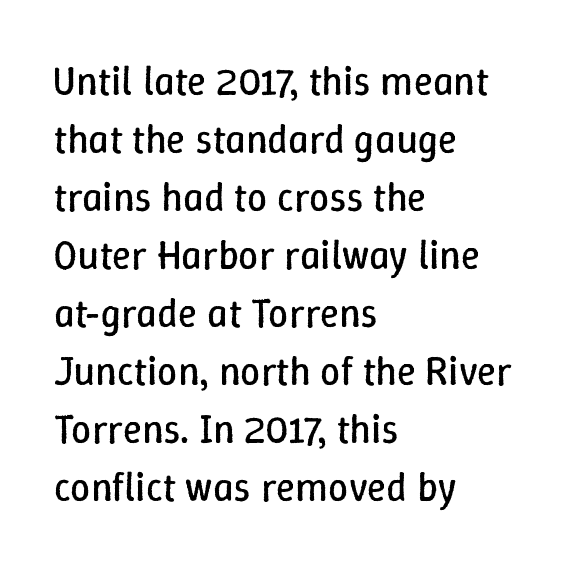
The image shows 40 px regular-weight type, upright; set left-aligned, normal line spacing (1.45x), normal letter spacing, not underlined; low stroke contrast and a medium x-height.
